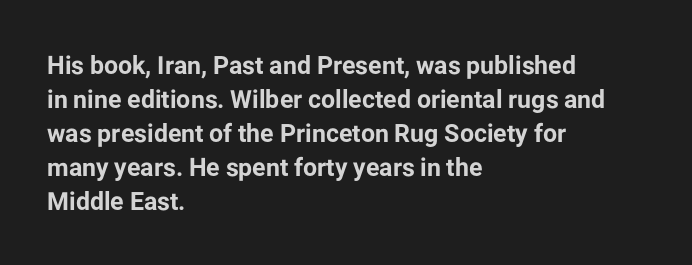
The image shows 25 px bold type, upright; set left-aligned, normal line spacing (1.36x), normal letter spacing, not underlined.
